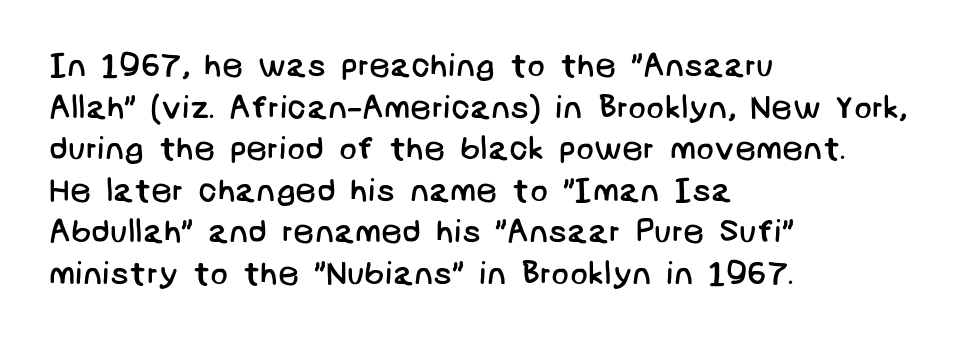
{"serif": "no", "bold": "no", "weight": "regular", "width": "normal", "stroke_contrast": "low", "x_height": "large", "underline": "no", "align": "left", "line_spacing": "normal", "line_spacing_ratio": 1.26, "letter_spacing": "normal", "letter_spacing_em": 0.0, "glyph_px": 33}
